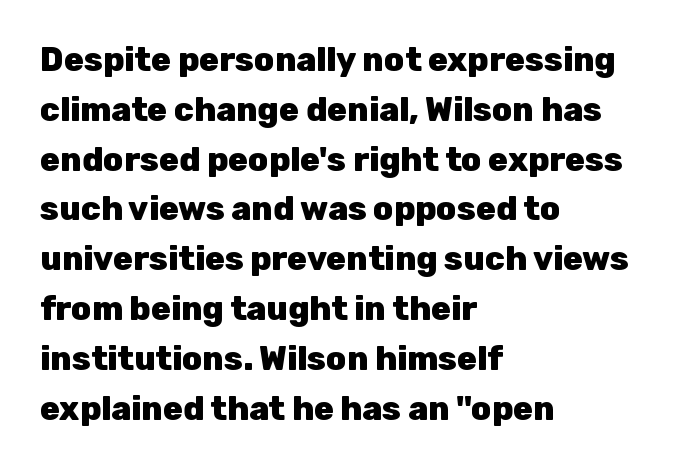
Q: Is the text bold? A: Yes.
Q: Is the text italic (slanted)? A: No, it is upright.
Q: Is the typeface a serif or a sans-serif typeface? A: Sans-serif.
Q: Is the text underlined? A: No.
Q: How is the paragraph aligned? A: Left-aligned.
Q: Is the spacing between letters normal or unusually wide? A: Normal.
Q: Is the spacing between lines tight, normal or loose? A: Normal.
Q: Width (condensed, normal, or wide)? A: Normal.
Q: Stroke contrast? A: Low.
Q: x-height? A: Medium.
Q: Monospaced? A: No.
